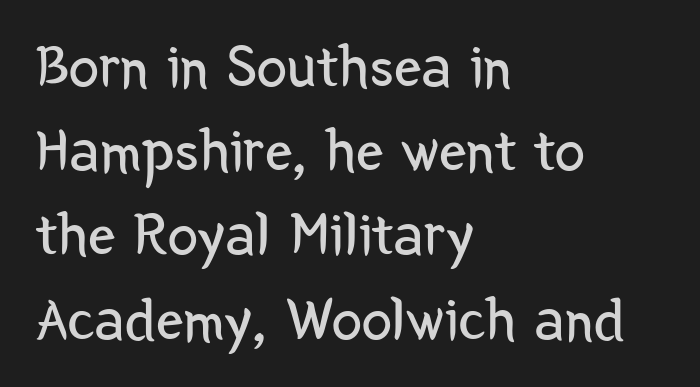
Classification — sans serif. The words here are not underlined. Leading: standard. These lines keep a tight, regular rhythm from letter to letter. Is the block centered? No — it sits flush against the left margin. The letters advance in unequal steps, a hallmark of proportional type.
